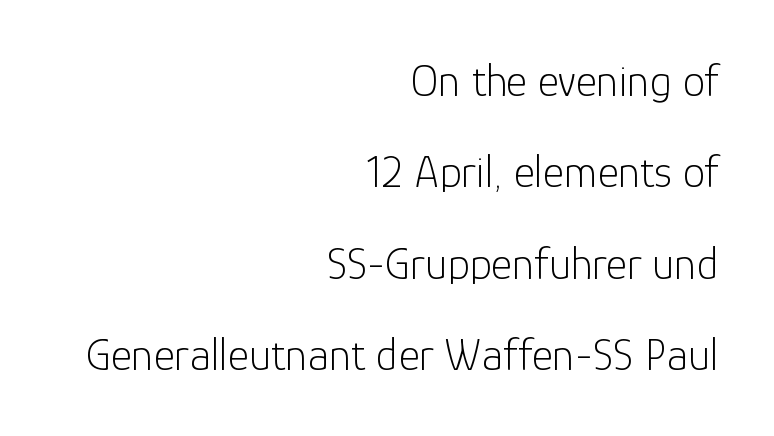
Q: Is the text bold? A: No.
Q: Is the text italic (slanted)? A: No, it is upright.
Q: Is the typeface a serif or a sans-serif typeface? A: Sans-serif.
Q: Is the text underlined? A: No.
Q: How is the paragraph aligned? A: Right-aligned.
Q: Is the spacing between letters normal or unusually wide? A: Normal.
Q: Is the spacing between lines tight, normal or loose? A: Loose.
Q: Width (condensed, normal, or wide)? A: Normal.
Q: Stroke contrast? A: Low.
Q: x-height? A: Medium.
Q: Monospaced? A: No.
